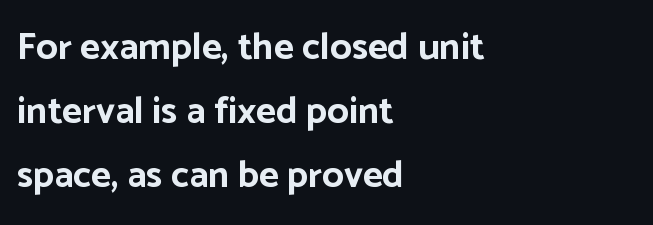
Q: Is the text bold? A: Yes.
Q: Is the text italic (slanted)? A: No, it is upright.
Q: Is the typeface a serif or a sans-serif typeface? A: Sans-serif.
Q: Is the text underlined? A: No.
Q: How is the paragraph aligned? A: Left-aligned.
Q: Is the spacing between letters normal or unusually wide? A: Normal.
Q: Is the spacing between lines tight, normal or loose? A: Normal.
Q: Width (condensed, normal, or wide)? A: Normal.
Q: Stroke contrast? A: Low.
Q: x-height? A: Medium.
Q: Monospaced? A: No.
